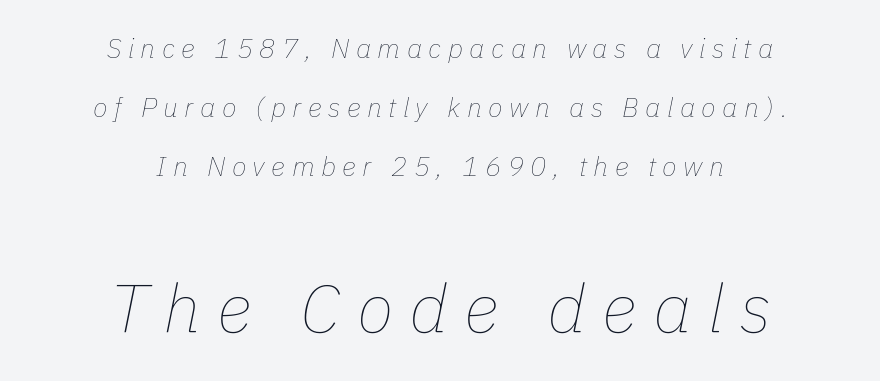
{"italic": "yes", "lean": "right", "slant_degrees": 11, "bold": "no", "weight": "thin", "width": "normal", "stroke_contrast": "low", "x_height": "medium", "monospaced": "no", "underline": "no", "align": "center", "line_spacing": "loose", "line_spacing_ratio": 2.19, "letter_spacing": "wide", "letter_spacing_em": 0.24, "larger_block": "second", "size_ratio": 2.52, "glyph_px": 68}
